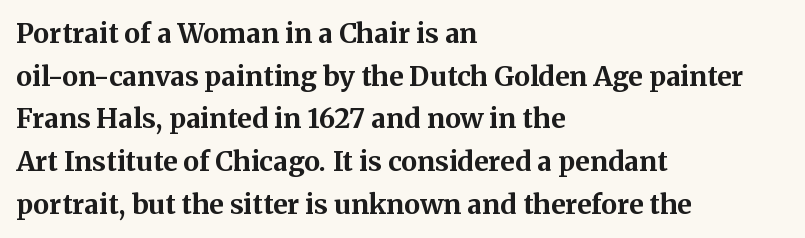
{"italic": "no", "bold": "yes", "underline": "no", "align": "left", "line_spacing": "normal", "line_spacing_ratio": 1.58, "letter_spacing": "normal", "letter_spacing_em": 0.0, "glyph_px": 27}
